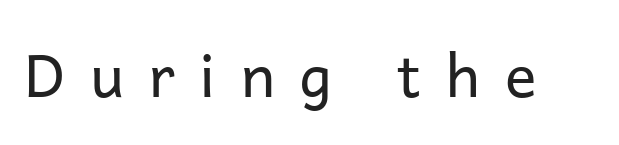
{"serif": "no", "italic": "no", "bold": "no", "weight": "regular", "width": "normal", "stroke_contrast": "low", "x_height": "medium", "monospaced": "no", "underline": "no", "letter_spacing": "wide", "letter_spacing_em": 0.42, "glyph_px": 59}
